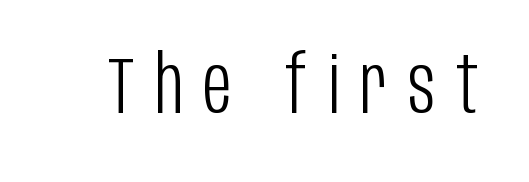
This sample has the flowing, uneven cadence of proportional lettering. The string is rendered with underlining switched off. This is roman type, the default non-slanted kind. The type is letterspaced generously, with wide tracking. The weight tops out at a normal text grade.
